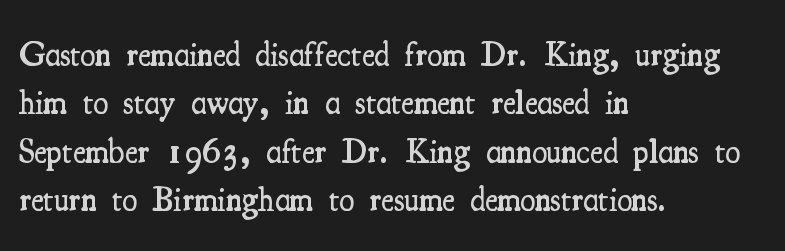
Think of a printed novel: that variable character pitch is what you see here. There is no visible air inserted between adjacent glyphs. The characters display serif detailing at their extremities. Unmarked baselines from the first word to the last.
